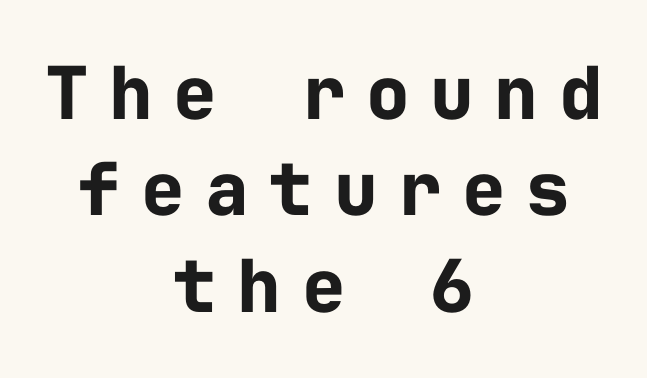
The typesetter chose a symmetrical, centered arrangement here. A typesetter would label this face a sans. A normal amount of white space separates one row of letters from the next. Ascenders rise straight up at ninety degrees. The passage shown is typed in a monospace face where columns stay perfectly aligned.
